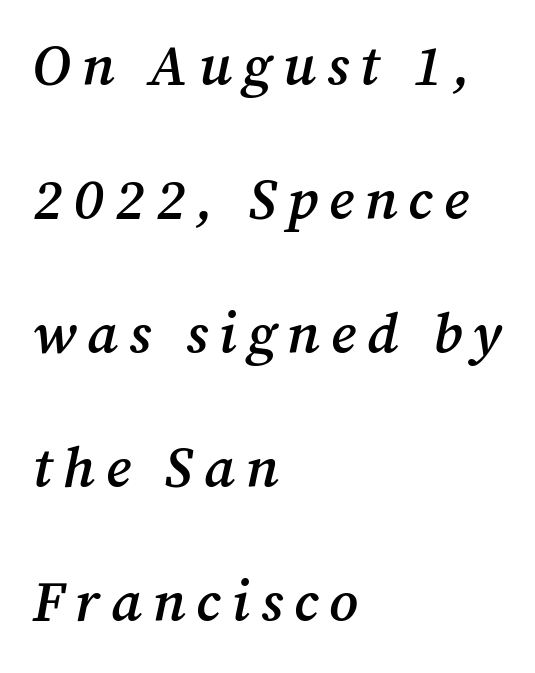
Q: Is the text bold? A: Semi-bold.
Q: Is the text italic (slanted)? A: Yes, it leans right by about 12 degrees.
Q: Is the typeface a serif or a sans-serif typeface? A: Serif.
Q: Is the text underlined? A: No.
Q: How is the paragraph aligned? A: Left-aligned.
Q: Is the spacing between lines tight, normal or loose? A: Loose.
Q: Width (condensed, normal, or wide)? A: Normal.
Q: Stroke contrast? A: Medium.
Q: x-height? A: Medium.
Q: Monospaced? A: No.
